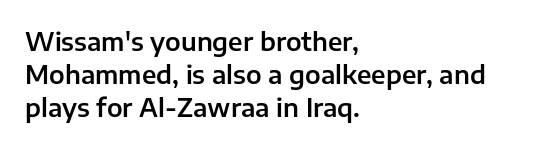
Q: Is the text italic (slanted)? A: No, it is upright.
Q: Is the text underlined? A: No.
Q: How is the paragraph aligned? A: Left-aligned.
Q: Is the spacing between letters normal or unusually wide? A: Normal.
Q: Is the spacing between lines tight, normal or loose? A: Normal.
